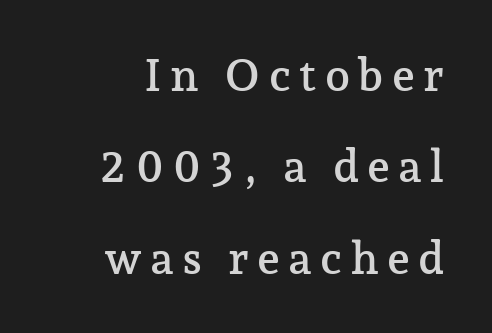
{"serif": "yes", "italic": "no", "width": "normal", "stroke_contrast": "low", "x_height": "medium", "monospaced": "no", "underline": "no", "line_spacing": "loose", "line_spacing_ratio": 2.03, "glyph_px": 45}
